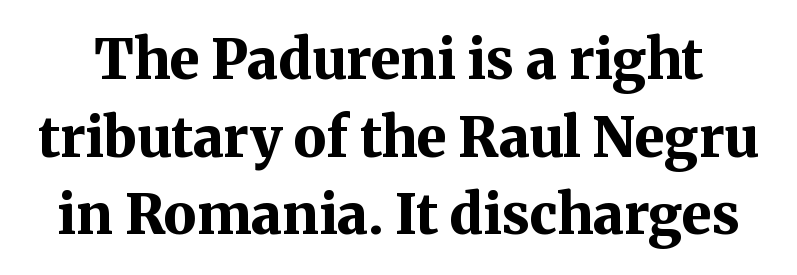
Q: Is the text bold? A: Yes.
Q: Is the text italic (slanted)? A: No, it is upright.
Q: Is the typeface a serif or a sans-serif typeface? A: Serif.
Q: Is the text underlined? A: No.
Q: Is the spacing between letters normal or unusually wide? A: Normal.
Q: Is the spacing between lines tight, normal or loose? A: Normal.
Q: Width (condensed, normal, or wide)? A: Normal.
Q: Stroke contrast? A: Medium.
Q: x-height? A: Medium.
Q: Monospaced? A: No.
